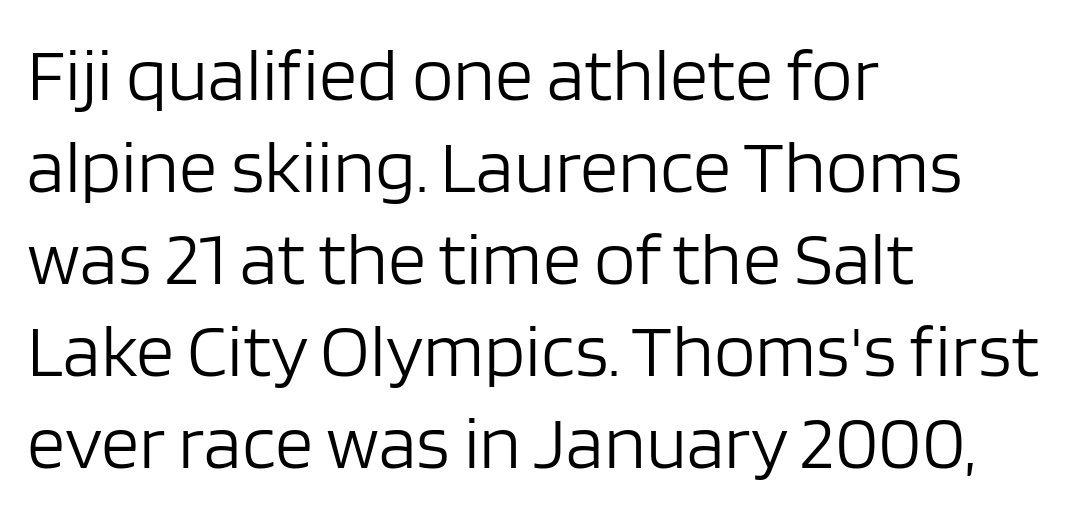
Q: Is the text bold? A: No.
Q: Is the text italic (slanted)? A: No, it is upright.
Q: Is the typeface a serif or a sans-serif typeface? A: Sans-serif.
Q: Is the text underlined? A: No.
Q: How is the paragraph aligned? A: Left-aligned.
Q: Is the spacing between letters normal or unusually wide? A: Normal.
Q: Width (condensed, normal, or wide)? A: Normal.
Q: Stroke contrast? A: Low.
Q: x-height? A: Large.
Q: Monospaced? A: No.
